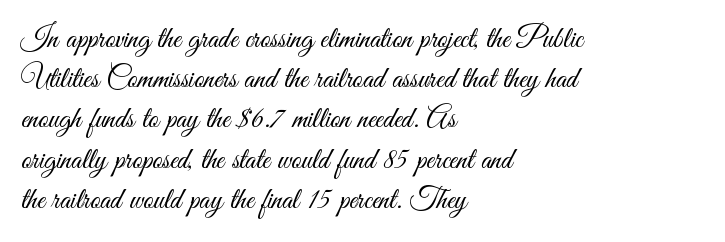
{"serif": "no", "bold": "no", "weight": "light", "width": "condensed", "stroke_contrast": "medium", "x_height": "small", "monospaced": "no", "underline": "no", "align": "left", "line_spacing": "normal", "line_spacing_ratio": 1.34, "letter_spacing": "normal", "letter_spacing_em": 0.0, "glyph_px": 30}
